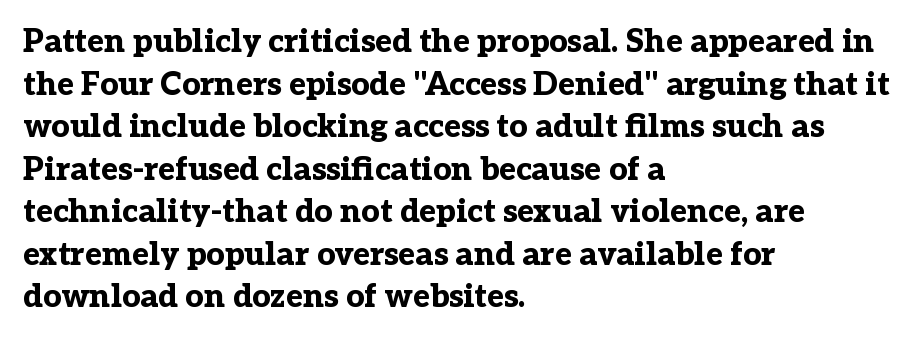
I'd call this a serif setting — the letters wear small feet. Look at the tracking — it's just the regular setting, nothing added. Looks like regular typesetting: each glyph gets only the width it needs. A dark, heavy texture on the line: the type is bold.
